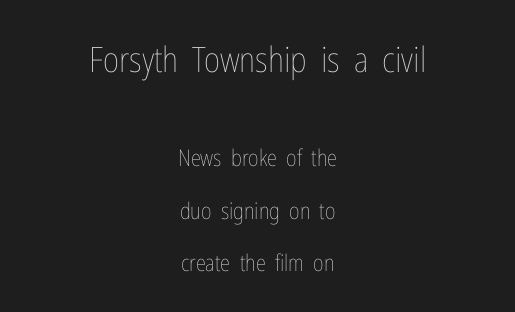
Q: Is the text bold? A: No.
Q: Is the text italic (slanted)? A: No, it is upright.
Q: Is the text underlined? A: No.
Q: How is the paragraph aligned? A: Centered.
Q: Is the spacing between letters normal or unusually wide? A: Normal.
Q: Is the spacing between lines tight, normal or loose? A: Loose.
Q: Which block of text is set in a larger size, the first (top) or the second (bottom)? A: The first (top) one.
Q: Width (condensed, normal, or wide)? A: Condensed.
Q: Stroke contrast? A: Low.
Q: x-height? A: Medium.
Q: Monospaced? A: No.
